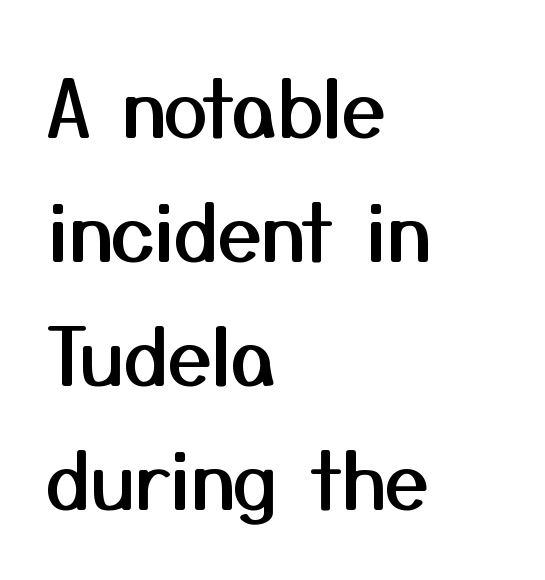
Q: Is the text italic (slanted)? A: No, it is upright.
Q: Is the typeface a serif or a sans-serif typeface? A: Sans-serif.
Q: Is the text underlined? A: No.
Q: How is the paragraph aligned? A: Left-aligned.
Q: Is the spacing between letters normal or unusually wide? A: Normal.
Q: Is the spacing between lines tight, normal or loose? A: Normal.
Q: Width (condensed, normal, or wide)? A: Normal.
Q: Stroke contrast? A: Medium.
Q: x-height? A: Medium.
Q: Monospaced? A: No.
